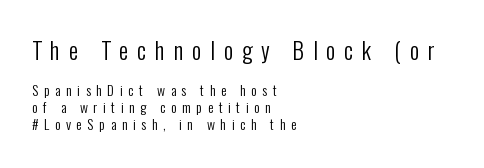
{"italic": "no", "bold": "no", "underline": "no", "align": "left", "line_spacing_ratio": 1.23, "letter_spacing": "wide", "letter_spacing_em": 0.39, "larger_block": "first", "size_ratio": 1.64, "glyph_px": 23}
